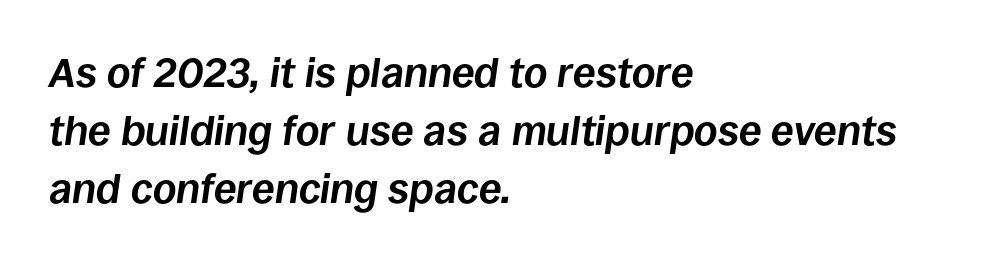
Q: Is the text bold? A: Yes.
Q: Is the text italic (slanted)? A: Yes, it leans right by about 8 degrees.
Q: Is the text underlined? A: No.
Q: How is the paragraph aligned? A: Left-aligned.
Q: Is the spacing between letters normal or unusually wide? A: Normal.
Q: Is the spacing between lines tight, normal or loose? A: Normal.
Q: Width (condensed, normal, or wide)? A: Normal.
Q: Stroke contrast? A: Low.
Q: x-height? A: Large.
Q: Monospaced? A: No.
